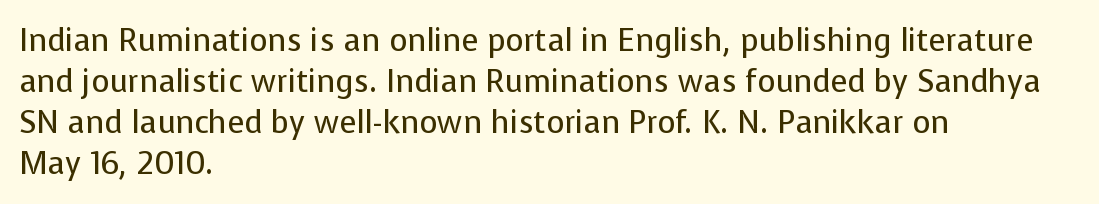
Vertical stems look standard width or narrower in stroke. Spacing verdict: proportional, widths tailored to each character. What stands out about the letter spacing? Nothing — it is the standard amount. This rendering employs a face without finishing strokes, i.e., a sans-serif. The string is rendered with underlining switched off.
